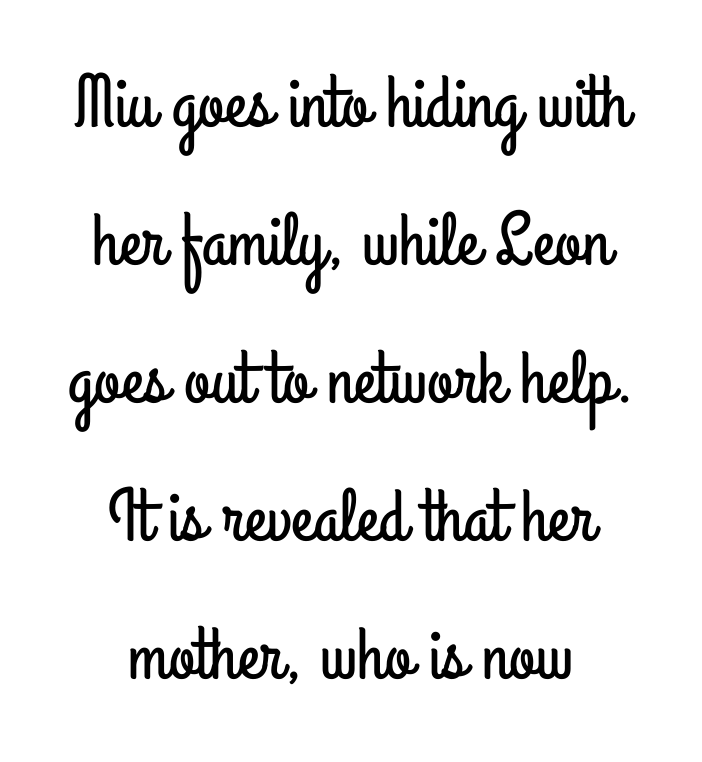
Posture: straight, roman, zero tilt. Each line is balanced around a shared central axis. The rendering uses natural spacing where letterforms have individual widths. A typesetter would label this face a sans. The baseline area is clear.
